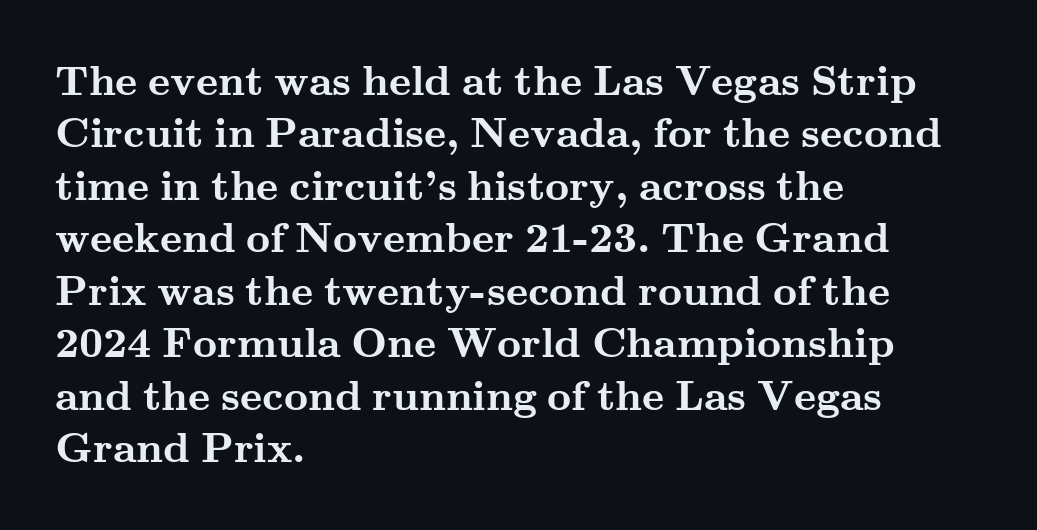
{"serif": "yes", "italic": "no", "bold": "yes", "weight": "semibold", "width": "wide", "stroke_contrast": "medium", "x_height": "small", "monospaced": "no", "underline": "no", "align": "left", "line_spacing": "normal", "line_spacing_ratio": 1.25, "letter_spacing": "normal", "letter_spacing_em": 0.0, "glyph_px": 42}
